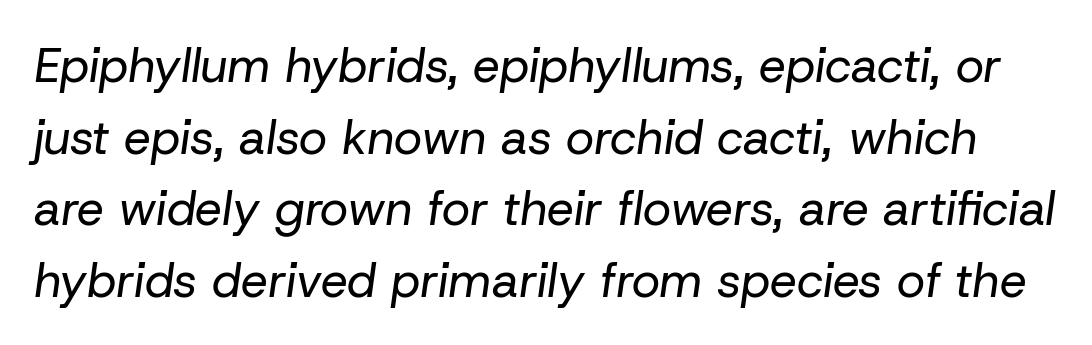
{"italic": "yes", "lean": "right", "slant_degrees": 8, "bold": "no", "weight": "regular", "width": "normal", "stroke_contrast": "low", "x_height": "medium", "monospaced": "no", "underline": "no", "line_spacing": "normal", "line_spacing_ratio": 1.49, "letter_spacing": "normal", "letter_spacing_em": 0.0, "glyph_px": 48}
